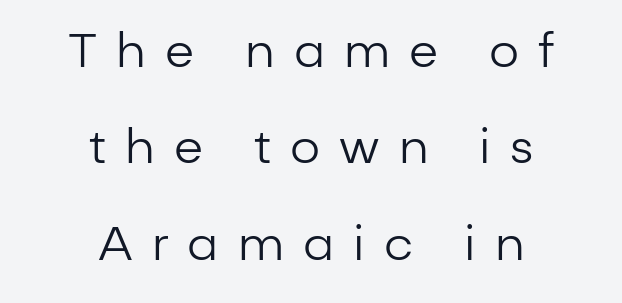
Q: Is the text bold? A: No.
Q: Is the text italic (slanted)? A: No, it is upright.
Q: Is the typeface a serif or a sans-serif typeface? A: Sans-serif.
Q: Is the text underlined? A: No.
Q: How is the paragraph aligned? A: Centered.
Q: Is the spacing between letters normal or unusually wide? A: Unusually wide.
Q: Is the spacing between lines tight, normal or loose? A: Loose.
Q: Width (condensed, normal, or wide)? A: Normal.
Q: Stroke contrast? A: Low.
Q: x-height? A: Medium.
Q: Monospaced? A: No.
